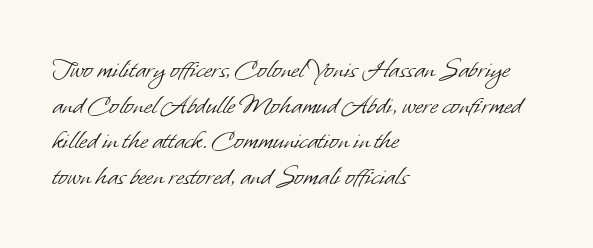
A typesetter would call this zero additional tracking. The zone under the glyphs is completely vacant. All the whitespace from short lines collects on the right. Stroke terminals: plain, sans-serif.
